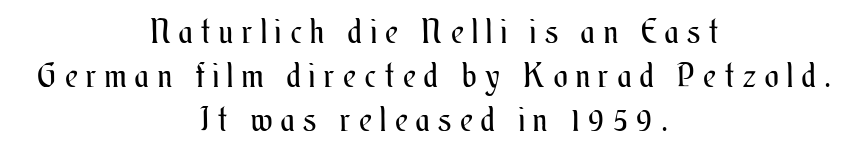
Q: Is the text bold? A: No.
Q: Is the text italic (slanted)? A: No, it is upright.
Q: Is the text underlined? A: No.
Q: How is the paragraph aligned? A: Centered.
Q: Is the spacing between letters normal or unusually wide? A: Unusually wide.
Q: Is the spacing between lines tight, normal or loose? A: Normal.
Q: Width (condensed, normal, or wide)? A: Condensed.
Q: Stroke contrast? A: Medium.
Q: x-height? A: Small.
Q: Monospaced? A: No.
